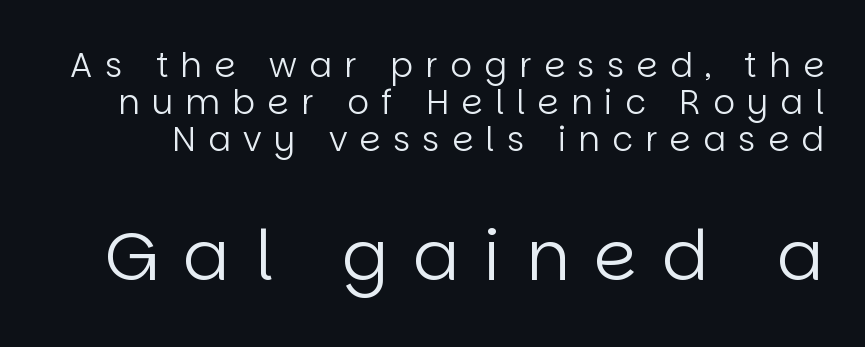
Q: Is the text bold? A: No.
Q: Is the text italic (slanted)? A: No, it is upright.
Q: Is the typeface a serif or a sans-serif typeface? A: Sans-serif.
Q: Is the text underlined? A: No.
Q: Is the spacing between letters normal or unusually wide? A: Unusually wide.
Q: Is the spacing between lines tight, normal or loose? A: Tight.
Q: Which block of text is set in a larger size, the first (top) or the second (bottom)? A: The second (bottom) one.
Q: Width (condensed, normal, or wide)? A: Normal.
Q: Stroke contrast? A: Low.
Q: x-height? A: Large.
Q: Monospaced? A: No.
